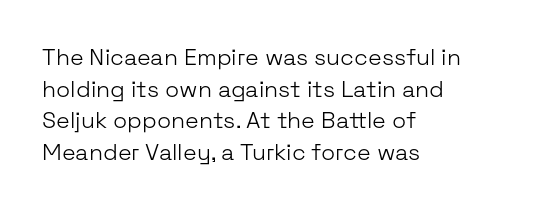
{"italic": "no", "bold": "no", "underline": "no", "align": "left", "line_spacing": "normal", "line_spacing_ratio": 1.38, "letter_spacing": "normal", "letter_spacing_em": 0.0, "glyph_px": 23}
